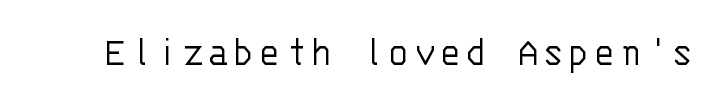
Q: Is the text bold? A: No.
Q: Is the text italic (slanted)? A: No, it is upright.
Q: Is the typeface a serif or a sans-serif typeface? A: Sans-serif.
Q: Is the text underlined? A: No.
Q: Width (condensed, normal, or wide)? A: Normal.
Q: Stroke contrast? A: Low.
Q: x-height? A: Large.
Q: Monospaced? A: Yes.
